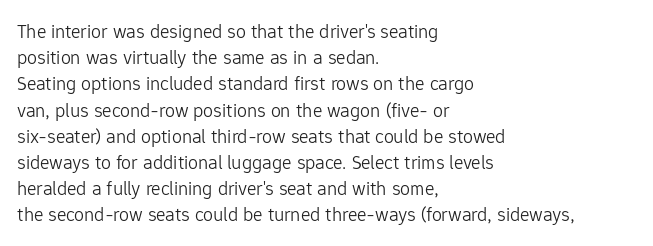
No chunkiness to these letters — they're not bold. Alignment: flush left. Do the letters lean? They stand straight. Horizontal bands of white between lines are of average thickness. Has an underline been added? It has not. Is the letter spacing exaggerated? No — it looks like the ordinary default.
